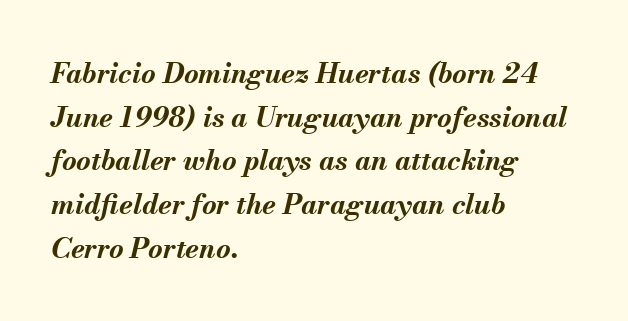
The image shows 28 px bold type, italic (leaning right); set left-aligned, normal line spacing (1.56x), normal letter spacing, not underlined; medium stroke contrast and a small x-height.
